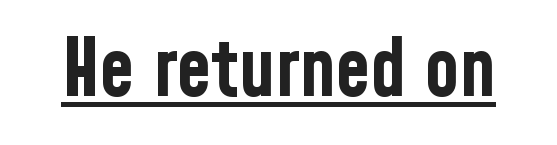
{"serif": "no", "italic": "no", "bold": "yes", "weight": "bold", "width": "condensed", "stroke_contrast": "low", "x_height": "medium", "monospaced": "no", "underline": "yes", "letter_spacing": "normal", "letter_spacing_em": 0.0, "glyph_px": 79}
